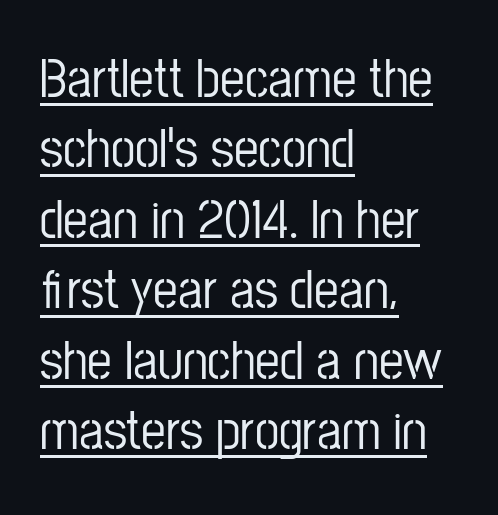
The image shows 55 px condensed sans-serif type, upright; set left-aligned, normal line spacing (1.28x), normal letter spacing, underlined; low stroke contrast and a medium x-height.
